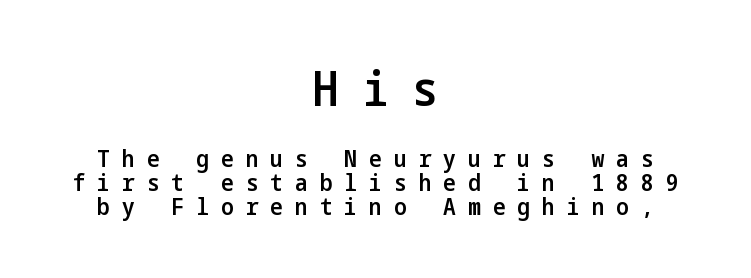
The foot of each line stays bare and open. The paragraph has two soft edges and a firm central axis. Between these two stacked blocks, the higher one wins on size. Look at the stroke-to-counter ratio: somewhat heavy, a semibold. The letters stand upright; this is a roman face.
